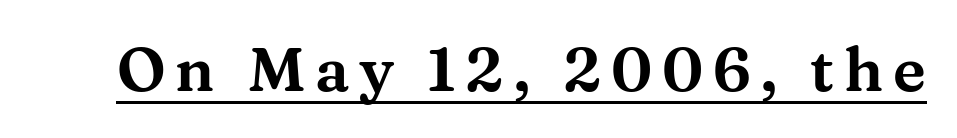
{"serif": "yes", "italic": "no", "width": "wide", "stroke_contrast": "medium", "x_height": "medium", "monospaced": "no", "underline": "yes", "glyph_px": 61}
